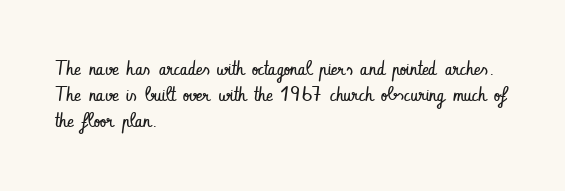
The image shows 20 px text type, upright; set left-aligned, normal line spacing (1.31x), normal letter spacing, not underlined.
